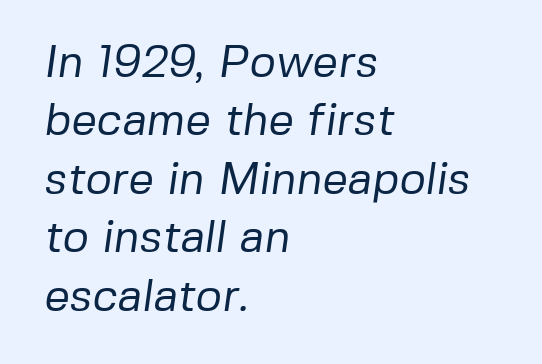
{"serif": "no", "bold": "no", "weight": "regular", "width": "normal", "stroke_contrast": "low", "x_height": "medium", "monospaced": "no", "underline": "no", "align": "left", "line_spacing": "normal", "line_spacing_ratio": 1.3, "letter_spacing": "normal", "letter_spacing_em": 0.0, "glyph_px": 45}
